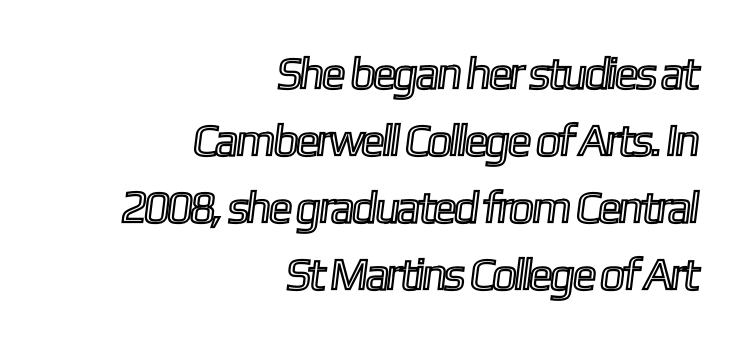
A bare baseline throughout the passage. Visually the block forms a straight wall on the right and a jagged coastline on the left. Nothing unusual about the tracking: characters are spaced as the font intends. The passage shown is typed in a proportional face where columns would drift. The passage shown stacks its lines at a standard gap.
